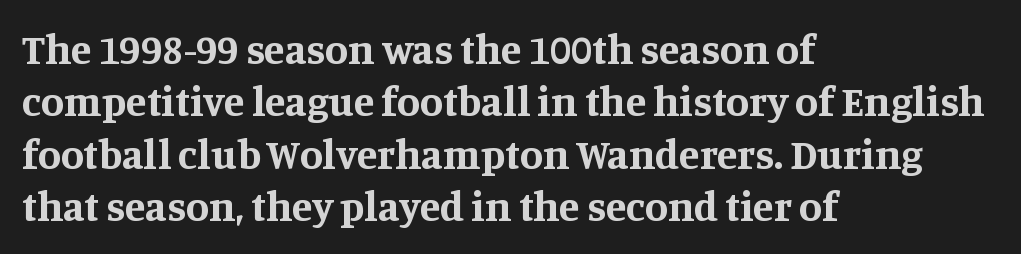
The image shows 42 px bold serif type, upright; set left-aligned, normal line spacing (1.25x), normal letter spacing, not underlined; medium stroke contrast and a large x-height.
